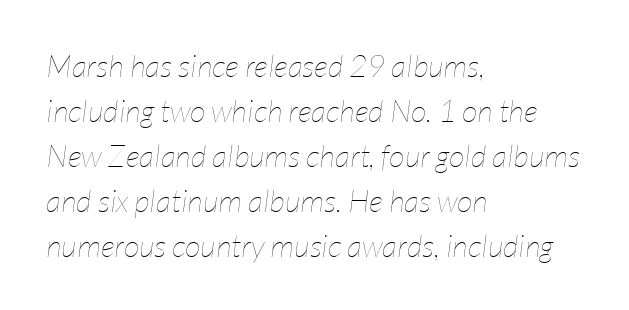
Rendered with sloped, italic letterforms. These lines keep a tight, regular rhythm from letter to letter. Each row of text sits above clean, open space. The font is comparable to plain body text, perhaps lighter. This rendering uses left alignment, leaving the right contour irregular.
